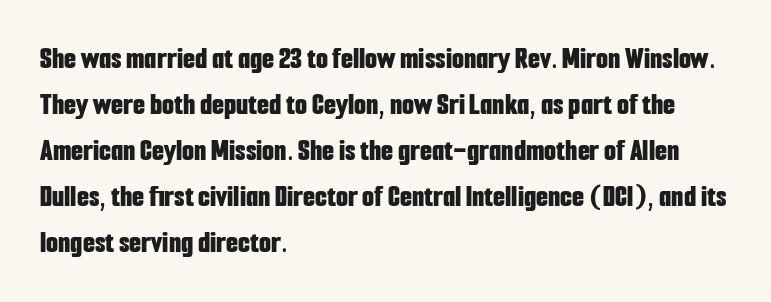
Q: Is the text bold? A: Yes.
Q: Is the text italic (slanted)? A: No, it is upright.
Q: Is the typeface a serif or a sans-serif typeface? A: Sans-serif.
Q: Is the text underlined? A: No.
Q: How is the paragraph aligned? A: Left-aligned.
Q: Is the spacing between letters normal or unusually wide? A: Normal.
Q: Is the spacing between lines tight, normal or loose? A: Normal.
Q: Width (condensed, normal, or wide)? A: Condensed.
Q: Stroke contrast? A: Low.
Q: x-height? A: Medium.
Q: Monospaced? A: No.
